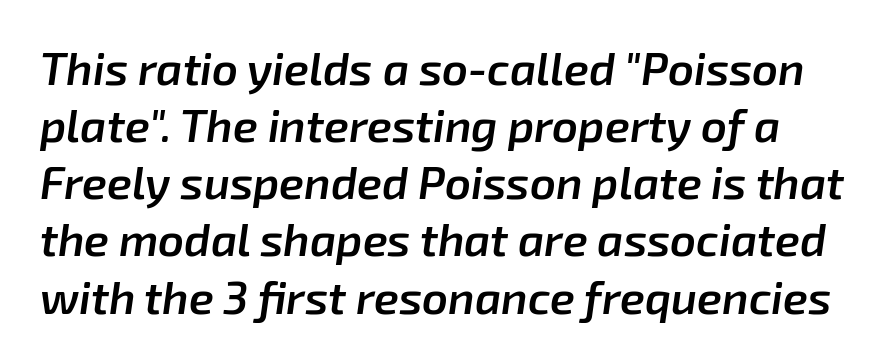
Q: Is the text bold? A: Semi-bold.
Q: Is the text italic (slanted)? A: Yes, it leans right by about 8 degrees.
Q: Is the text underlined? A: No.
Q: Is the spacing between letters normal or unusually wide? A: Normal.
Q: Is the spacing between lines tight, normal or loose? A: Normal.
Q: Width (condensed, normal, or wide)? A: Normal.
Q: Stroke contrast? A: Low.
Q: x-height? A: Medium.
Q: Monospaced? A: No.
